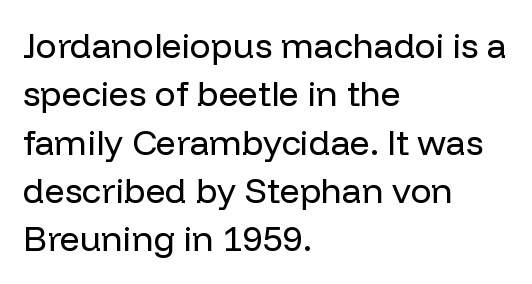
{"serif": "no", "italic": "no", "bold": "no", "weight": "regular", "width": "normal", "stroke_contrast": "low", "x_height": "medium", "monospaced": "no", "underline": "no", "align": "left", "line_spacing": "normal", "line_spacing_ratio": 1.38, "letter_spacing": "normal", "letter_spacing_em": 0.0, "glyph_px": 35}
